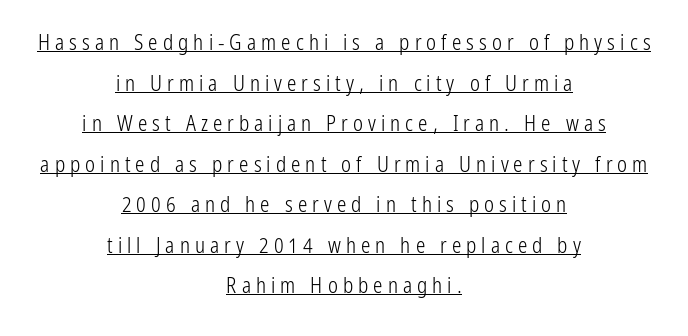
Q: Is the text bold? A: No.
Q: Is the text italic (slanted)? A: No, it is upright.
Q: Is the text underlined? A: Yes.
Q: How is the paragraph aligned? A: Centered.
Q: Is the spacing between letters normal or unusually wide? A: Unusually wide.
Q: Is the spacing between lines tight, normal or loose? A: Loose.
